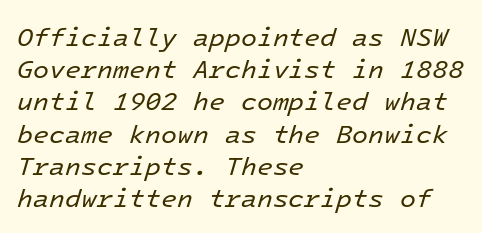
Q: Is the text bold? A: No.
Q: Is the text italic (slanted)? A: Yes, it leans right by about 16 degrees.
Q: Is the text underlined? A: No.
Q: How is the paragraph aligned? A: Left-aligned.
Q: Is the spacing between letters normal or unusually wide? A: Normal.
